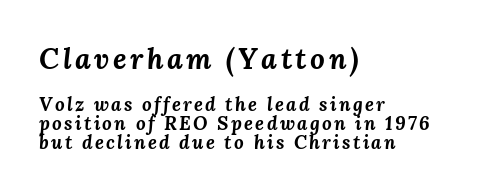
The image shows 29 px bold type, italic (leaning right); set left-aligned, tight line spacing (0.99x), not underlined; the first (top) block is 1.53x larger; medium stroke contrast and a medium x-height.
